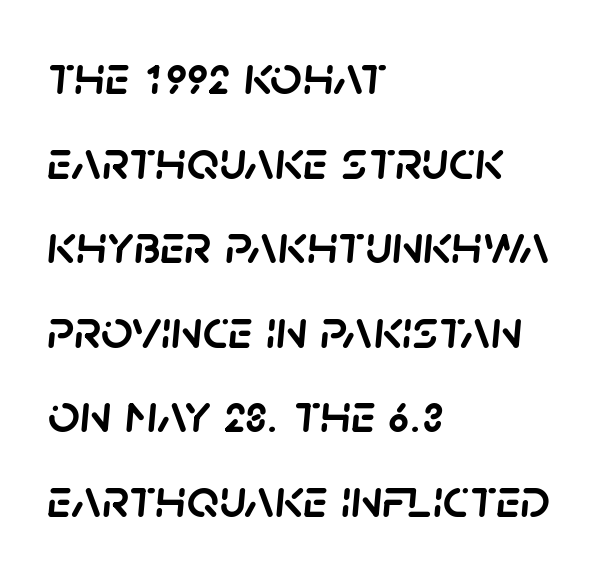
These lines are set flush left with a ragged right edge. An italicized treatment has been applied to the whole sample. Character widths vary here, with narrow letters taking less room than wide ones. Check the space under the baseline: it is left empty. The line texture is even and compact thanks to regular tracking.
